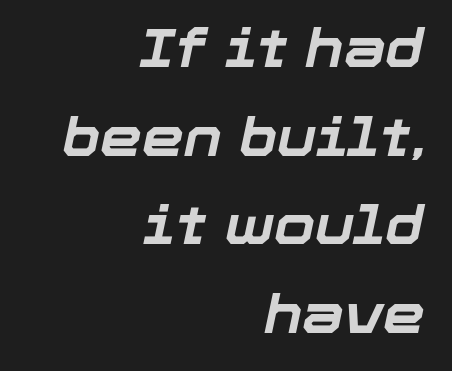
Interline gaps are of average width in this sample. Horizontally, the lines are justified to the trailing edge only. How are the letters spaced? Ordinarily, with no added tracking. This sample has the flowing, uneven cadence of proportional lettering. This rendering features lettering with no underline. Observe the lean: these are italic letterforms.
